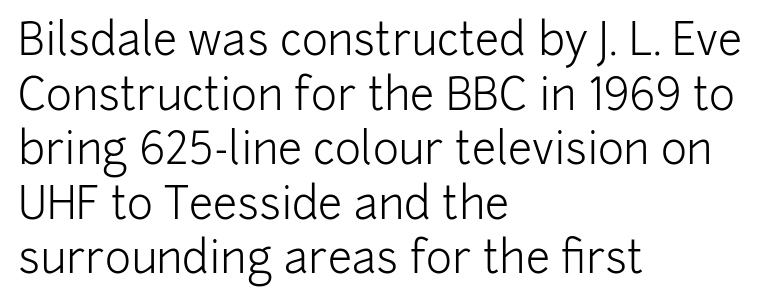
Q: Is the text bold? A: No.
Q: Is the text italic (slanted)? A: No, it is upright.
Q: Is the typeface a serif or a sans-serif typeface? A: Sans-serif.
Q: Is the text underlined? A: No.
Q: How is the paragraph aligned? A: Left-aligned.
Q: Is the spacing between letters normal or unusually wide? A: Normal.
Q: Width (condensed, normal, or wide)? A: Normal.
Q: Stroke contrast? A: Low.
Q: x-height? A: Medium.
Q: Monospaced? A: No.
